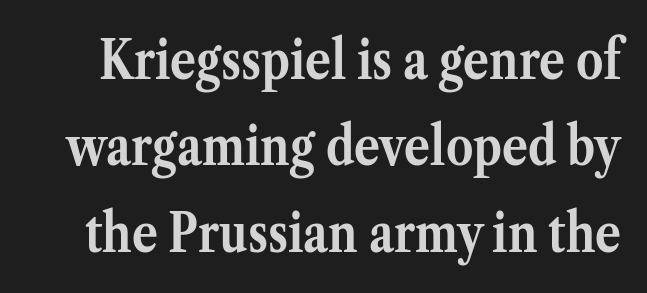
You could not count columns in this text — the font is proportionally spaced. Has an underline been added? It has not. The space between consecutive lines is moderate. Words appear dense and cohesive because spacing is normal. Style check: upright.
